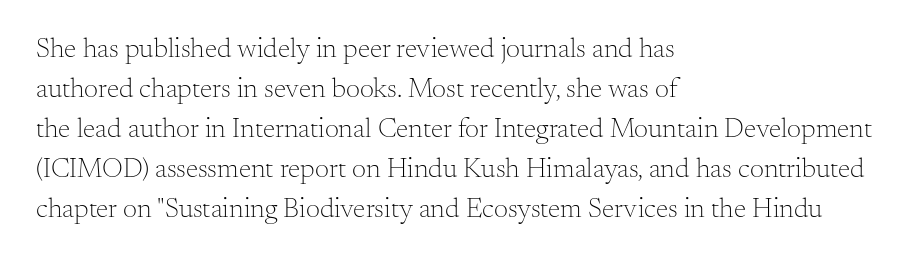
{"serif": "yes", "italic": "no", "bold": "no", "weight": "light", "width": "normal", "stroke_contrast": "medium", "x_height": "small", "monospaced": "no", "underline": "no", "align": "left", "line_spacing": "normal", "line_spacing_ratio": 1.43, "letter_spacing": "normal", "letter_spacing_em": 0.0, "glyph_px": 28}
